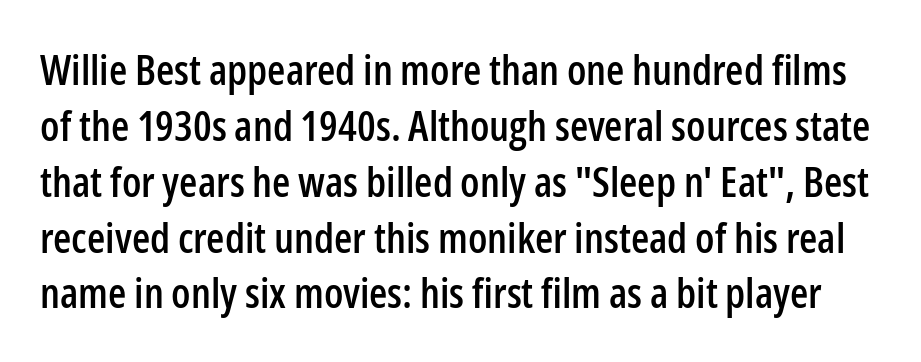
{"serif": "no", "italic": "no", "width": "condensed", "stroke_contrast": "low", "x_height": "medium", "monospaced": "no", "underline": "no", "line_spacing": "normal", "line_spacing_ratio": 1.33, "letter_spacing": "normal", "letter_spacing_em": 0.0, "glyph_px": 42}
